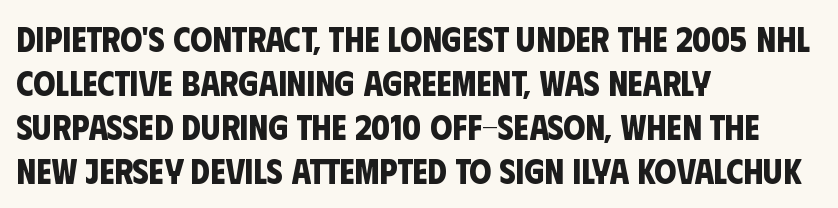
Q: Is the text bold? A: Yes.
Q: Is the typeface a serif or a sans-serif typeface? A: Sans-serif.
Q: Is the text underlined? A: No.
Q: How is the paragraph aligned? A: Left-aligned.
Q: Is the spacing between letters normal or unusually wide? A: Normal.
Q: Is the spacing between lines tight, normal or loose? A: Normal.
Q: Width (condensed, normal, or wide)? A: Condensed.
Q: Stroke contrast? A: Low.
Q: x-height? A: Large.
Q: Monospaced? A: No.
